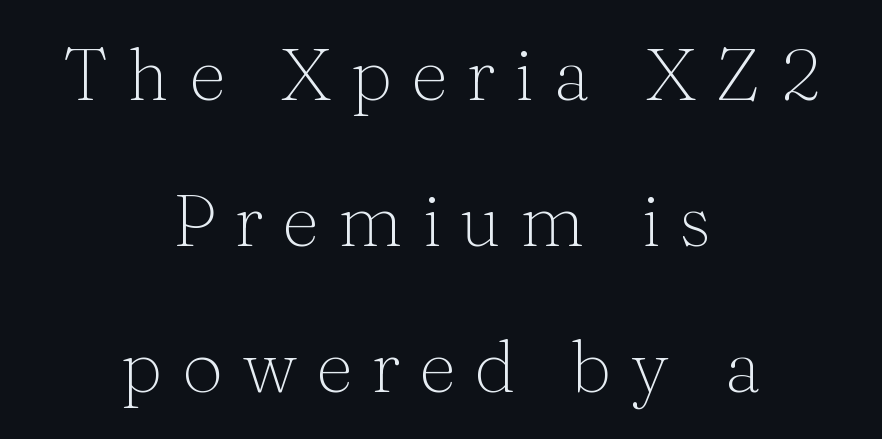
{"serif": "yes", "italic": "no", "bold": "no", "weight": "thin", "width": "normal", "stroke_contrast": "medium", "x_height": "medium", "monospaced": "no", "underline": "no", "align": "center", "line_spacing": "loose", "line_spacing_ratio": 2.0, "letter_spacing": "wide", "letter_spacing_em": 0.26, "glyph_px": 73}
